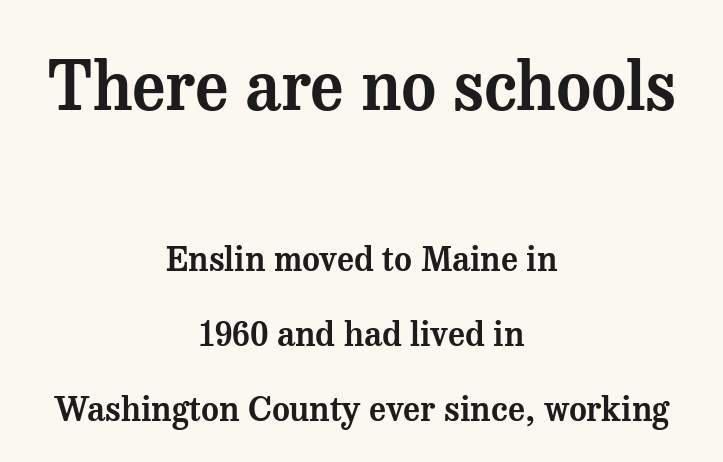
{"serif": "yes", "italic": "no", "width": "normal", "stroke_contrast": "medium", "x_height": "medium", "monospaced": "no", "underline": "no", "align": "center", "line_spacing": "loose", "line_spacing_ratio": 2.21, "letter_spacing": "normal", "letter_spacing_em": 0.0, "larger_block": "first", "size_ratio": 1.97, "glyph_px": 67}
